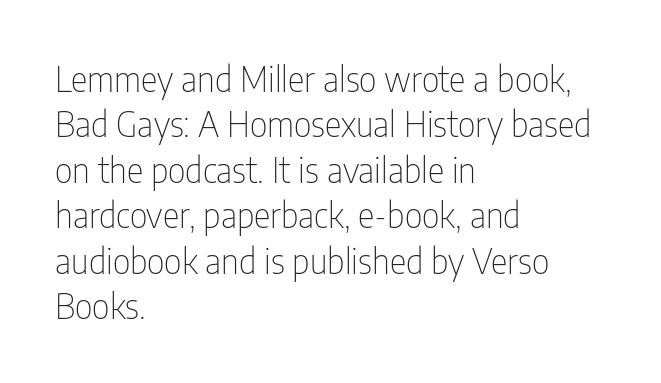
The image shows 35 px thin, condensed sans-serif type, upright; set left-aligned, normal line spacing (1.3x), normal letter spacing, not underlined; low stroke contrast and a medium x-height.
